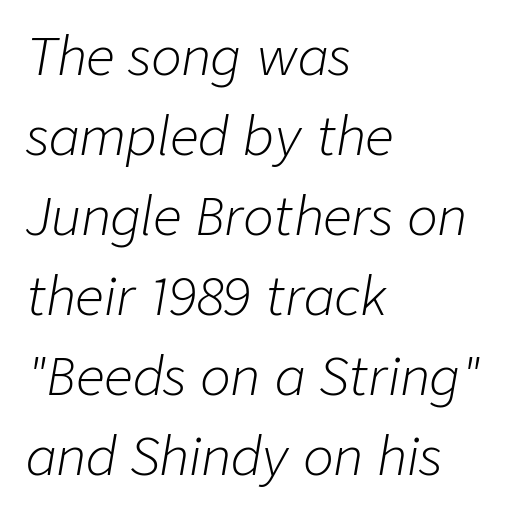
Q: Is the text bold? A: No.
Q: Is the text italic (slanted)? A: Yes, it leans right by about 9 degrees.
Q: Is the text underlined? A: No.
Q: How is the paragraph aligned? A: Left-aligned.
Q: Is the spacing between letters normal or unusually wide? A: Normal.
Q: Is the spacing between lines tight, normal or loose? A: Normal.
Q: Width (condensed, normal, or wide)? A: Normal.
Q: Stroke contrast? A: Low.
Q: x-height? A: Medium.
Q: Monospaced? A: No.
